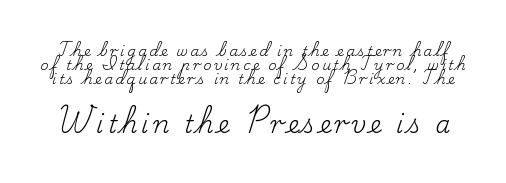
The image shows 24 px text type; set tight line spacing (1.0x), not underlined; the second (bottom) block is 1.71x larger.
